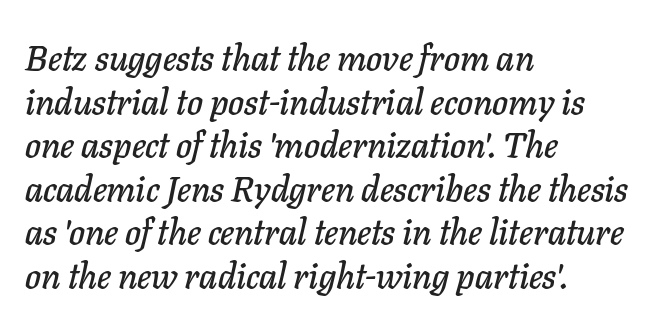
Q: Is the text italic (slanted)? A: Yes, it leans right by about 11 degrees.
Q: Is the text underlined? A: No.
Q: How is the paragraph aligned? A: Left-aligned.
Q: Is the spacing between letters normal or unusually wide? A: Normal.
Q: Width (condensed, normal, or wide)? A: Normal.
Q: Stroke contrast? A: Low.
Q: x-height? A: Medium.
Q: Monospaced? A: No.
